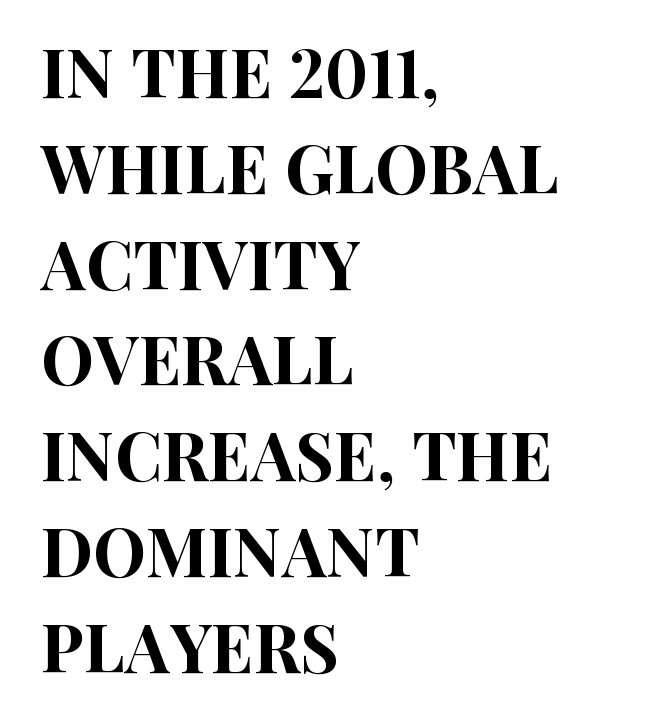
{"serif": "no", "italic": "no", "width": "condensed", "stroke_contrast": "high", "x_height": "large", "monospaced": "no", "underline": "no", "align": "left", "line_spacing": "normal", "line_spacing_ratio": 1.43, "letter_spacing": "normal", "letter_spacing_em": 0.0, "glyph_px": 67}
